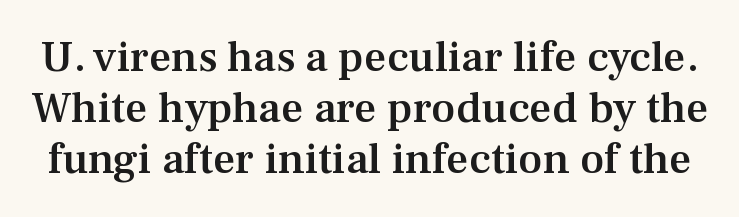
Q: Is the text bold? A: Semi-bold.
Q: Is the text italic (slanted)? A: No, it is upright.
Q: Is the typeface a serif or a sans-serif typeface? A: Serif.
Q: Is the text underlined? A: No.
Q: Is the spacing between letters normal or unusually wide? A: Normal.
Q: Width (condensed, normal, or wide)? A: Normal.
Q: Stroke contrast? A: Medium.
Q: x-height? A: Medium.
Q: Monospaced? A: No.
